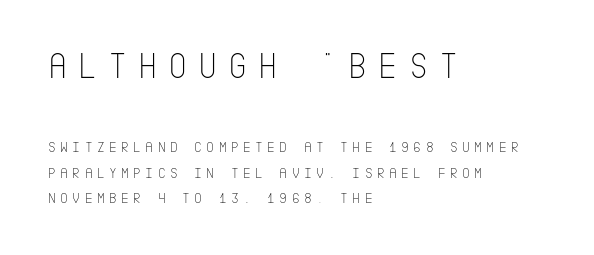
Q: Is the text bold? A: No.
Q: Is the text italic (slanted)? A: No, it is upright.
Q: Is the typeface a serif or a sans-serif typeface? A: Sans-serif.
Q: Is the text underlined? A: No.
Q: How is the paragraph aligned? A: Left-aligned.
Q: Is the spacing between letters normal or unusually wide? A: Unusually wide.
Q: Is the spacing between lines tight, normal or loose? A: Normal.
Q: Which block of text is set in a larger size, the first (top) or the second (bottom)? A: The first (top) one.
Q: Width (condensed, normal, or wide)? A: Condensed.
Q: Stroke contrast? A: Low.
Q: x-height? A: Large.
